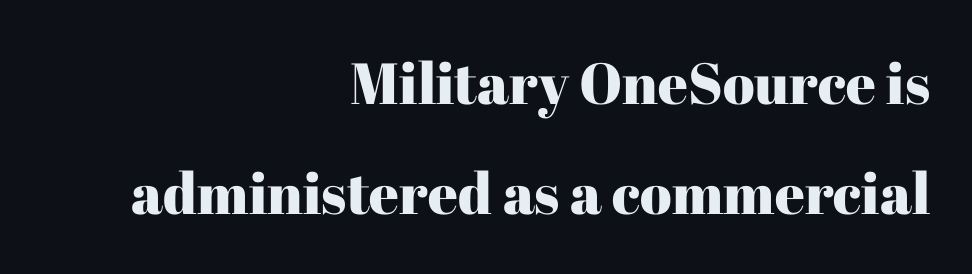
The image shows 58 px serif type, upright; set right-aligned, loose line spacing (1.9x), normal letter spacing, not underlined; high stroke contrast and a medium x-height.
